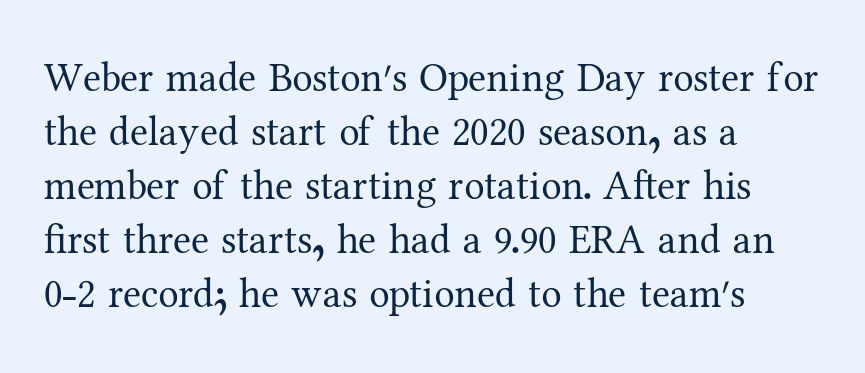
The letters advance in unequal steps, a hallmark of proportional type. Teacher's note: observe the even left margin — that is flush-left alignment. Anything drawn beneath the words? Only blank space. The text was rendered using a seriffed face with decorative stroke endings.
